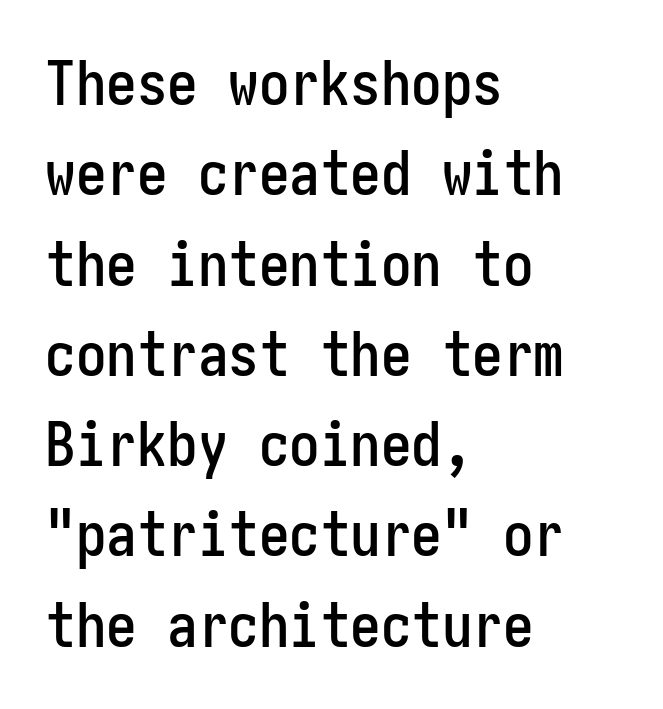
Q: Is the text italic (slanted)? A: No, it is upright.
Q: Is the typeface a serif or a sans-serif typeface? A: Sans-serif.
Q: Is the text underlined? A: No.
Q: How is the paragraph aligned? A: Left-aligned.
Q: Is the spacing between letters normal or unusually wide? A: Normal.
Q: Is the spacing between lines tight, normal or loose? A: Normal.
Q: Width (condensed, normal, or wide)? A: Condensed.
Q: Stroke contrast? A: Low.
Q: x-height? A: Medium.
